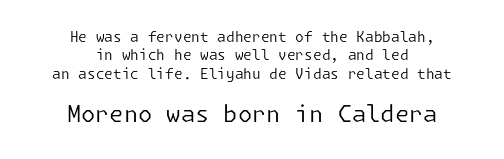
The image shows 23 px text type, upright; set centered, normal line spacing (1.31x), normal letter spacing, not underlined; the second (bottom) block is 1.64x larger.
